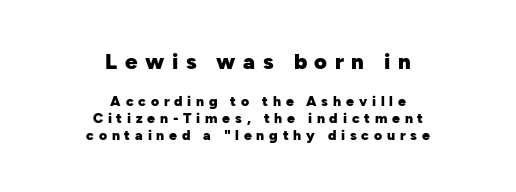
Is the letter spacing exaggerated? Yes — the characters are pushed far apart. Nobody drew a line under any word here. Characters remain perfectly vertical along every line. The typesetting leans heavy: a genuine bold. The more generous point size was reserved for the upper chunk. Horizontal alignment here is central, giving a formal, balanced look.
